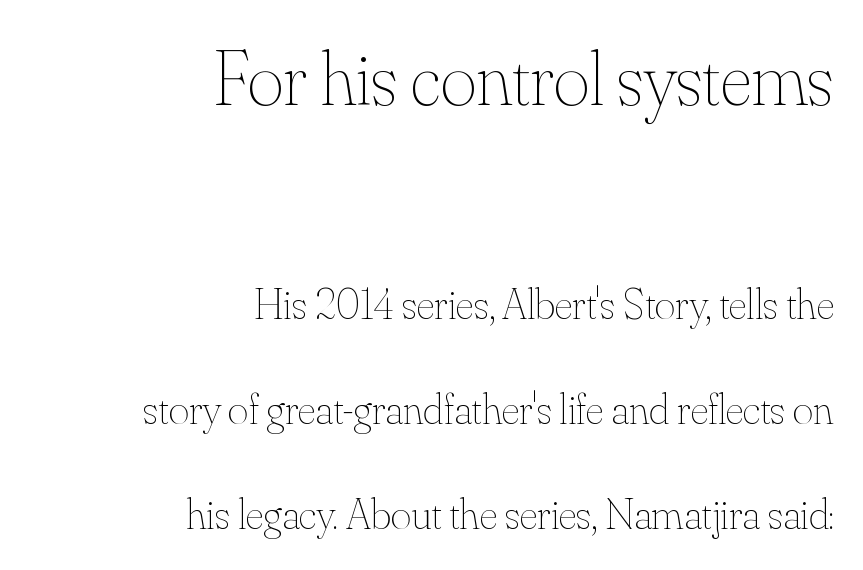
The image shows 77 px thin type, upright; set right-aligned, loose line spacing (2.39x), normal letter spacing, not underlined; the first (top) block is 1.75x larger; medium stroke contrast and a small x-height.
